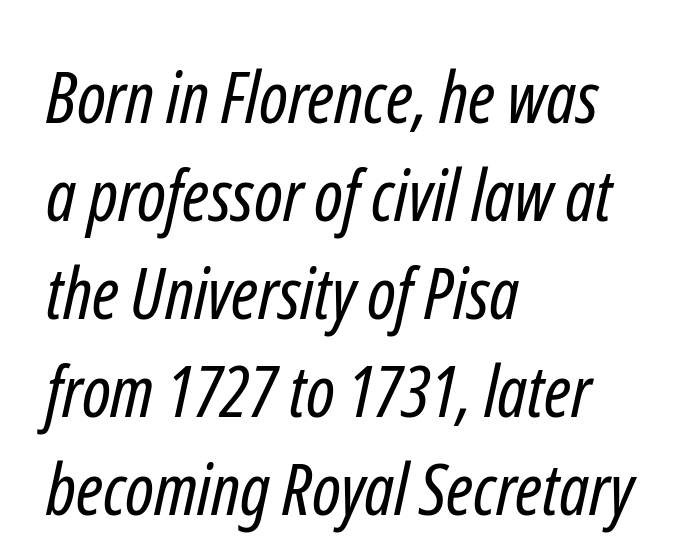
{"serif": "no", "bold": "no", "weight": "regular", "width": "condensed", "stroke_contrast": "low", "x_height": "medium", "monospaced": "no", "underline": "no", "align": "left", "line_spacing": "normal", "line_spacing_ratio": 1.36, "letter_spacing": "normal", "letter_spacing_em": 0.0, "glyph_px": 72}
